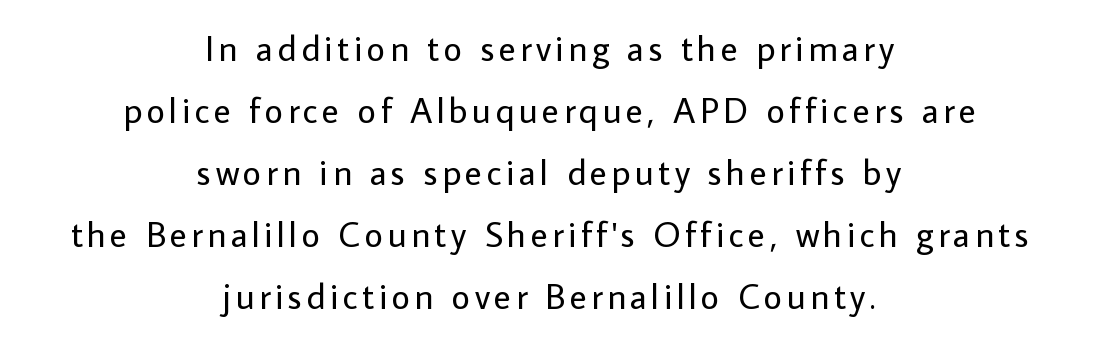
The passage is arranged like a title page — every line centered. No extra ink here — the face is not bold. Note: no serifs on the glyphs. The passage shown is not underscored anywhere. Proportional: the letters do not fall into vertical columns. This sample uses an upright cut, with every glyph sitting square on the baseline.
